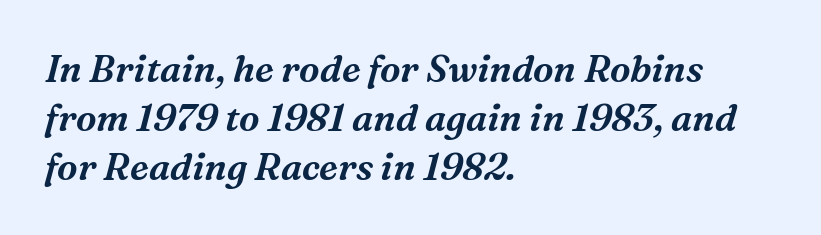
Q: Is the text italic (slanted)? A: Yes, it leans right by about 16 degrees.
Q: Is the typeface a serif or a sans-serif typeface? A: Serif.
Q: Is the text underlined? A: No.
Q: How is the paragraph aligned? A: Left-aligned.
Q: Is the spacing between letters normal or unusually wide? A: Normal.
Q: Is the spacing between lines tight, normal or loose? A: Normal.
Q: Width (condensed, normal, or wide)? A: Normal.
Q: Stroke contrast? A: Medium.
Q: x-height? A: Medium.
Q: Monospaced? A: No.
